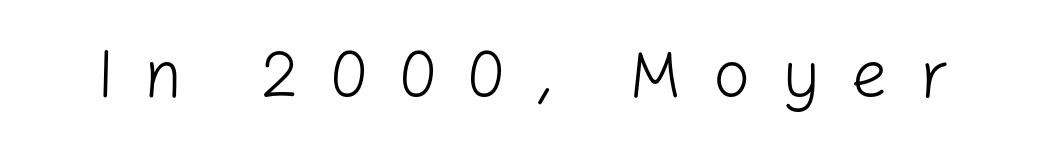
The image shows 66 px light sans-serif type, upright; set unusually wide letter spacing (+0.47 em), not underlined; low stroke contrast and a medium x-height.
